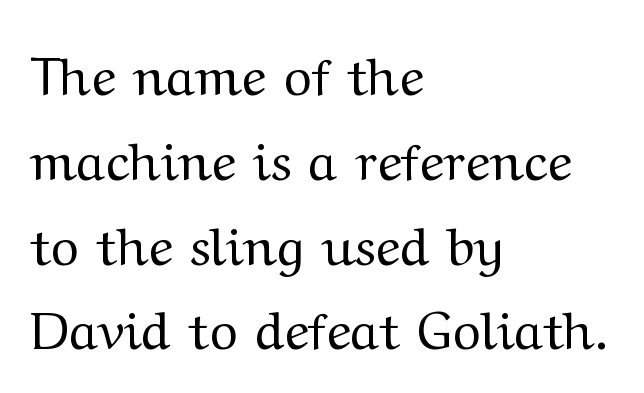
Q: Is the text bold? A: No.
Q: Is the text italic (slanted)? A: No, it is upright.
Q: Is the typeface a serif or a sans-serif typeface? A: Serif.
Q: Is the text underlined? A: No.
Q: How is the paragraph aligned? A: Left-aligned.
Q: Is the spacing between letters normal or unusually wide? A: Normal.
Q: Is the spacing between lines tight, normal or loose? A: Normal.
Q: Width (condensed, normal, or wide)? A: Wide.
Q: Stroke contrast? A: Medium.
Q: x-height? A: Medium.
Q: Monospaced? A: No.
